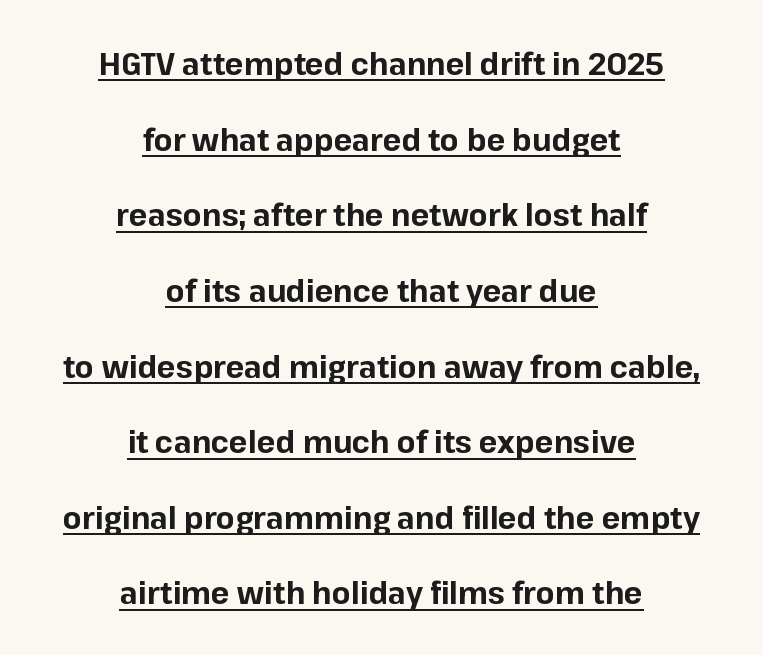
{"serif": "no", "italic": "no", "bold": "yes", "weight": "bold", "width": "normal", "stroke_contrast": "low", "x_height": "medium", "monospaced": "no", "underline": "yes", "align": "center", "line_spacing": "loose", "line_spacing_ratio": 2.44, "letter_spacing": "normal", "letter_spacing_em": 0.0, "glyph_px": 31}
